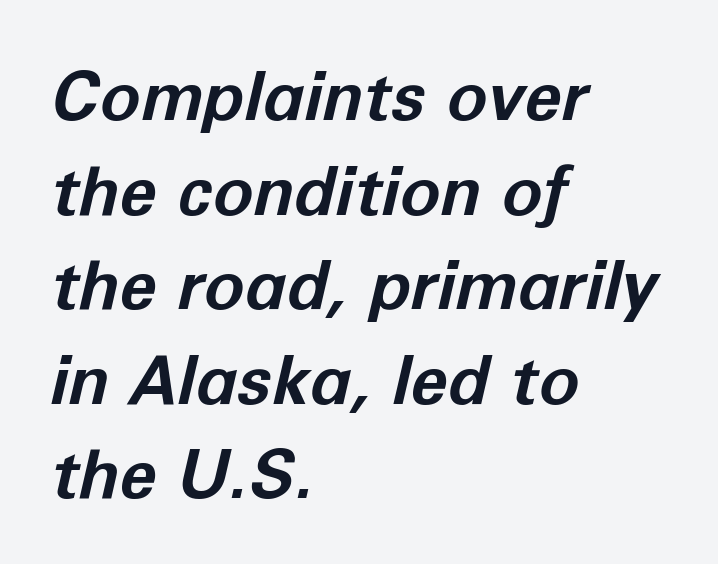
Nothing unusual about the tracking: characters are spaced as the font intends. Italic? Definitely — the glyphs are oblique. A typesetter would call this leading conventional body-copy spacing. These lines are rendered in a variable-pitch font.
